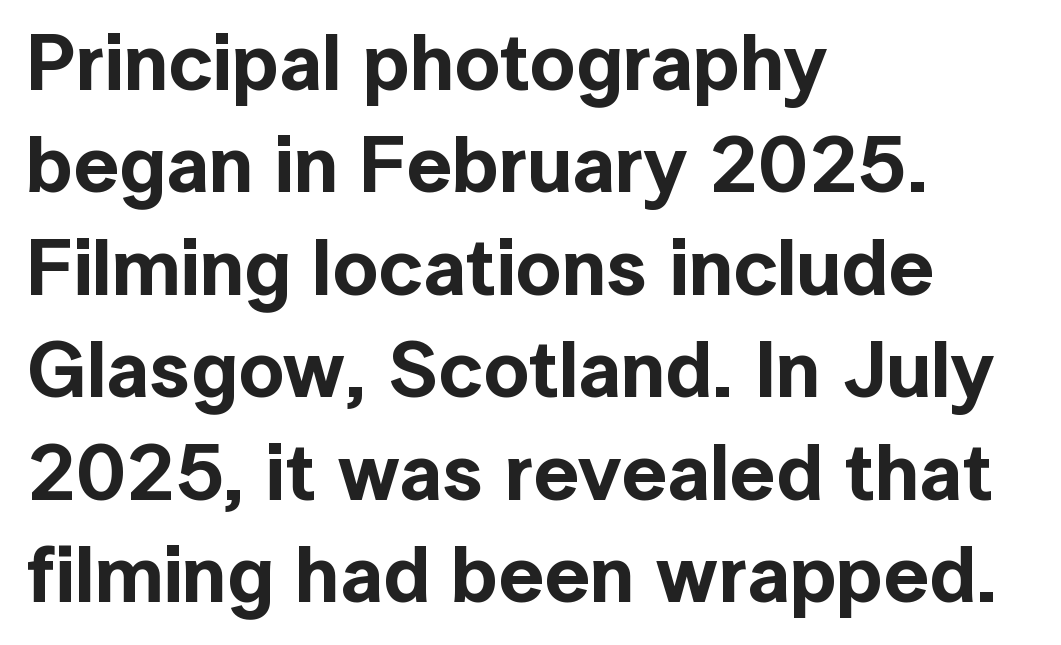
Each letter keeps its own natural width here, so spacing adapts to shape. Letterform terminals end flat and unadorned throughout the passage. Compared with typical paragraphs, the rows here are spaced about the same. The lettering holds an erect, upright posture throughout.
